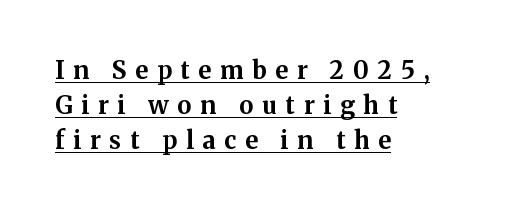
Which margin do the lines hug? The left one — the right edge is uneven. The face used here has the dense, thick strokes of a bold. Underlining? Definitely there. Vertical spacing — default.
